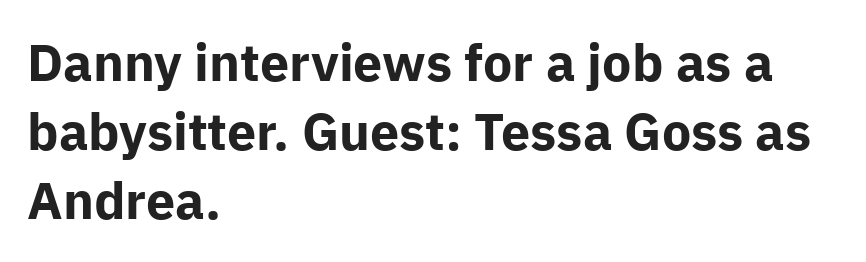
The image shows 52 px bold sans-serif type, upright; set left-aligned, normal line spacing (1.33x), normal letter spacing, not underlined; low stroke contrast and a medium x-height.
